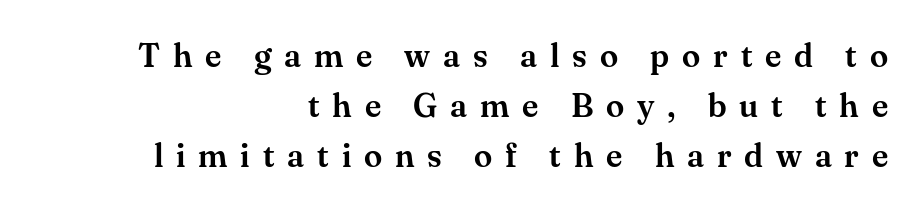
The image shows 33 px serif type, upright; set right-aligned, normal line spacing (1.52x), unusually wide letter spacing (+0.39 em), not underlined; medium stroke contrast and a small x-height.
